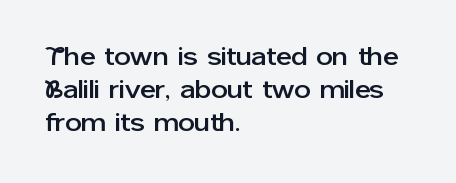
{"italic": "no", "underline": "no", "align": "left", "line_spacing": "normal", "line_spacing_ratio": 1.27, "letter_spacing": "normal", "letter_spacing_em": 0.0, "glyph_px": 26}
